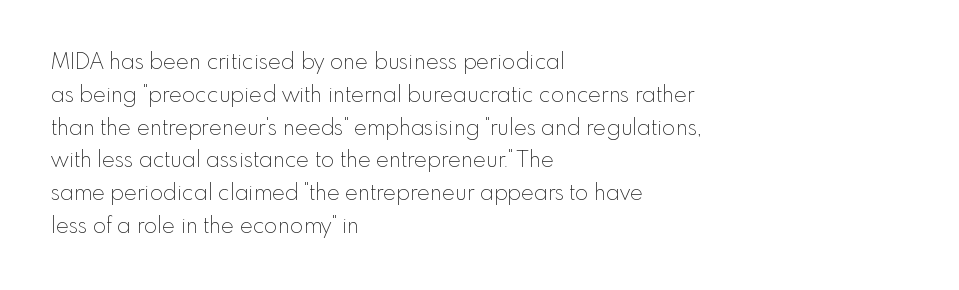
{"italic": "no", "bold": "no", "underline": "no", "align": "left", "line_spacing": "normal", "line_spacing_ratio": 1.49, "letter_spacing": "normal", "letter_spacing_em": 0.0, "glyph_px": 22}
